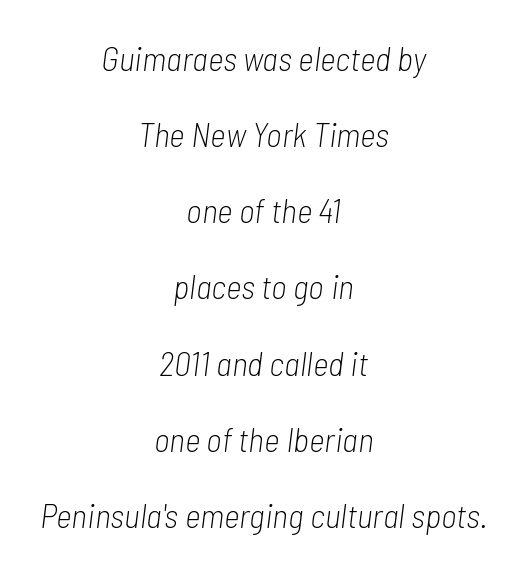
Q: Is the text bold? A: No.
Q: Is the text italic (slanted)? A: Yes, it leans right by about 7 degrees.
Q: Is the text underlined? A: No.
Q: How is the paragraph aligned? A: Centered.
Q: Is the spacing between letters normal or unusually wide? A: Normal.
Q: Is the spacing between lines tight, normal or loose? A: Loose.
Q: Width (condensed, normal, or wide)? A: Condensed.
Q: Stroke contrast? A: Low.
Q: x-height? A: Medium.
Q: Monospaced? A: No.
